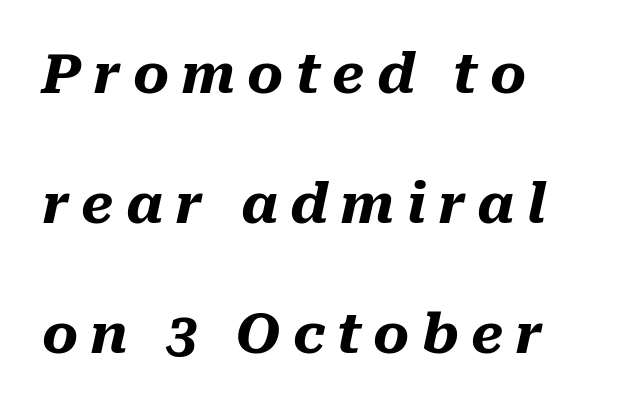
Line beginnings align vertically; line endings do not. A typesetter would call this proportional, since set widths differ per character. Underline: absent. Slant detected: the letters are inclined. Characters follow at a spacing far wider than the type designer built in. Horizontal bands of white between lines are thick stripes.
